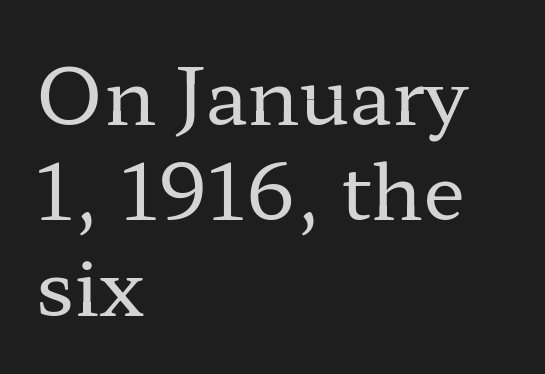
Q: Is the text bold? A: No.
Q: Is the text italic (slanted)? A: No, it is upright.
Q: Is the typeface a serif or a sans-serif typeface? A: Serif.
Q: Is the text underlined? A: No.
Q: How is the paragraph aligned? A: Left-aligned.
Q: Is the spacing between letters normal or unusually wide? A: Normal.
Q: Width (condensed, normal, or wide)? A: Wide.
Q: Stroke contrast? A: Low.
Q: x-height? A: Medium.
Q: Monospaced? A: No.
